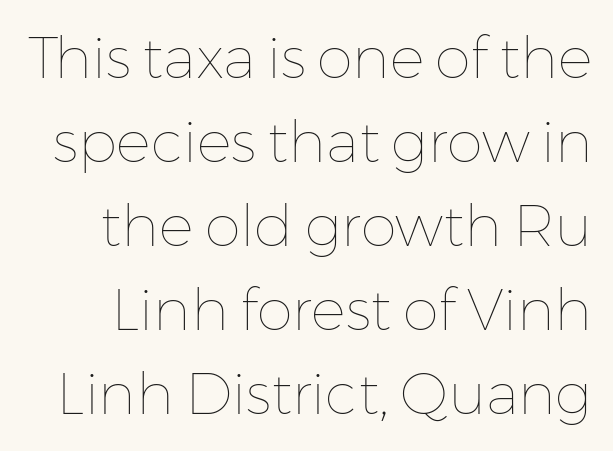
{"italic": "no", "bold": "no", "weight": "thin", "width": "normal", "stroke_contrast": "low", "x_height": "medium", "monospaced": "no", "underline": "no", "line_spacing": "normal", "line_spacing_ratio": 1.45, "letter_spacing": "normal", "letter_spacing_em": 0.0, "glyph_px": 58}
